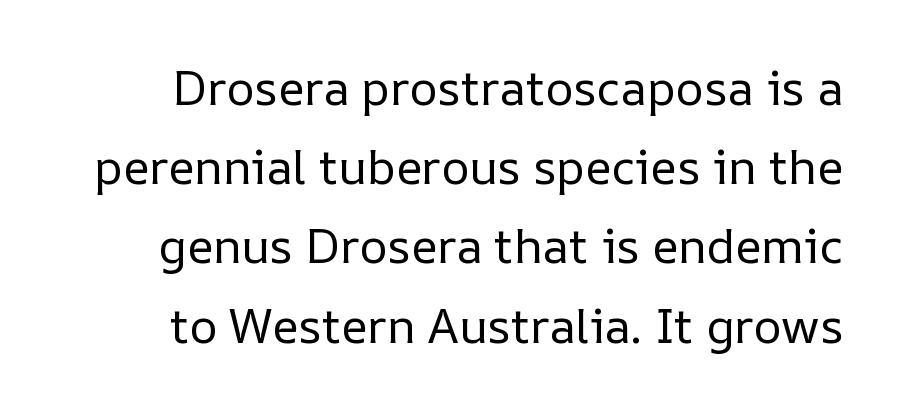
The image shows 48 px regular-weight type, upright; set normal line spacing (1.65x), normal letter spacing, not underlined; low stroke contrast and a medium x-height.
